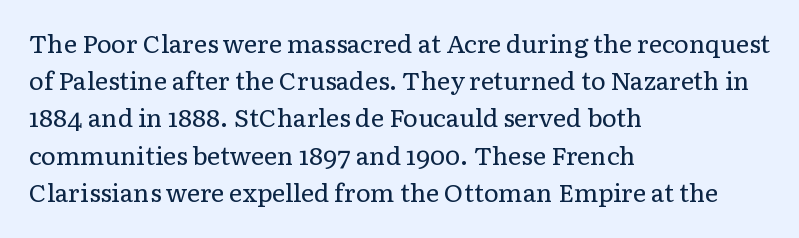
The image shows 25 px text type, upright; set left-aligned, normal line spacing (1.49x), normal letter spacing, not underlined.
